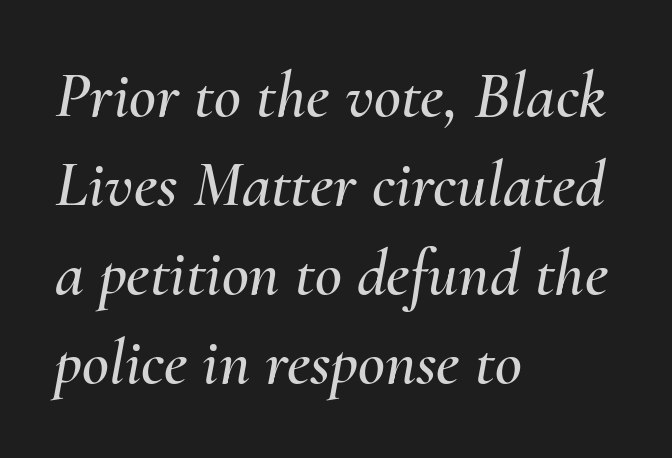
Q: Is the text italic (slanted)? A: Yes, it leans right by about 10 degrees.
Q: Is the text underlined? A: No.
Q: How is the paragraph aligned? A: Left-aligned.
Q: Is the spacing between letters normal or unusually wide? A: Normal.
Q: Is the spacing between lines tight, normal or loose? A: Normal.
Q: Width (condensed, normal, or wide)? A: Normal.
Q: Stroke contrast? A: Medium.
Q: x-height? A: Small.
Q: Monospaced? A: No.
